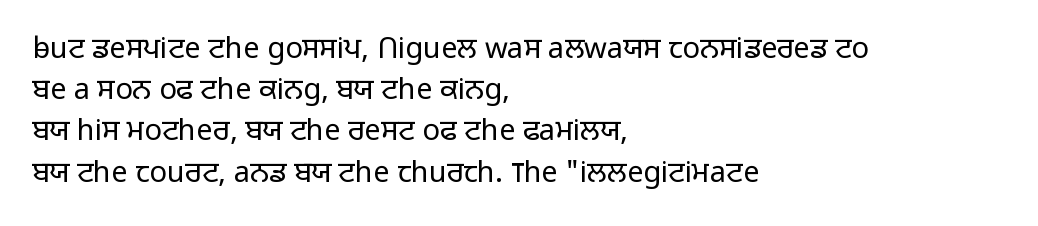
Q: Is the text bold? A: No.
Q: Is the text italic (slanted)? A: No, it is upright.
Q: Is the typeface a serif or a sans-serif typeface? A: Sans-serif.
Q: Is the text underlined? A: No.
Q: How is the paragraph aligned? A: Left-aligned.
Q: Is the spacing between letters normal or unusually wide? A: Normal.
Q: Is the spacing between lines tight, normal or loose? A: Normal.
Q: Width (condensed, normal, or wide)? A: Normal.
Q: Stroke contrast? A: Low.
Q: x-height? A: Medium.
Q: Monospaced? A: No.
